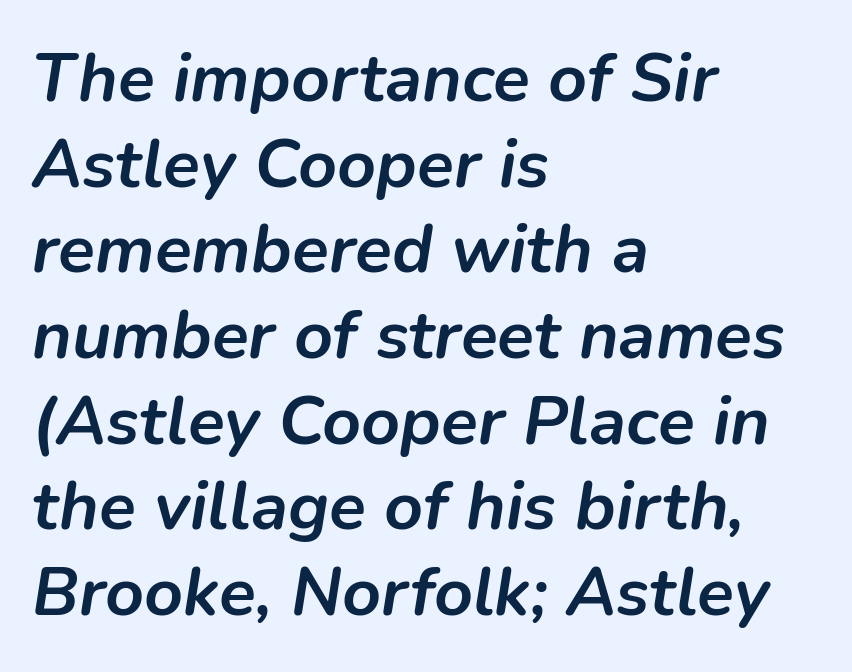
Default kerning and tracking; the words read as compact shapes. Looks like regular typesetting: each glyph gets only the width it needs. A dark, heavy texture on the line: the type is bold. Line starts are locked; line ends wander. If you measured baseline to baseline, you'd find a middling distance.
